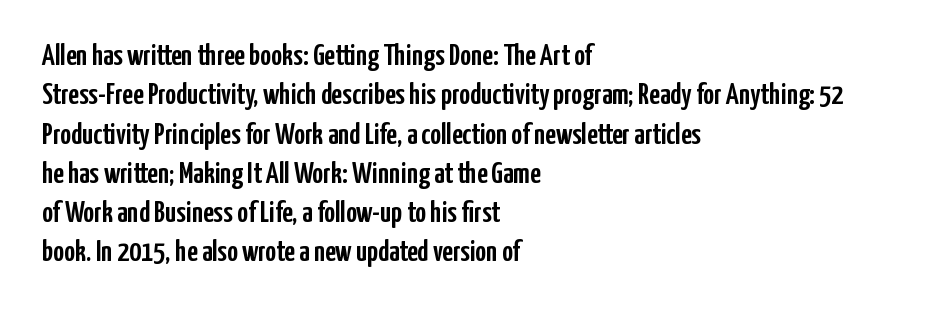
The image shows 30 px condensed sans-serif type, upright; set left-aligned, normal line spacing (1.31x), normal letter spacing, not underlined; low stroke contrast and a medium x-height.
